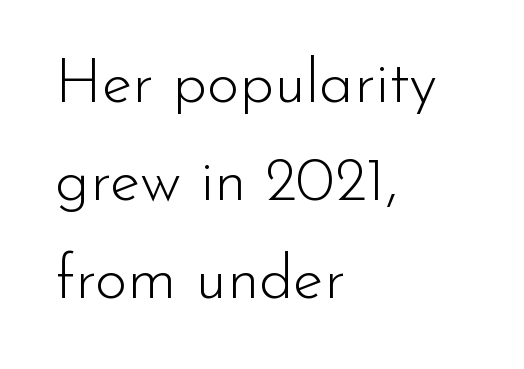
The image shows 62 px light sans-serif type, upright; set left-aligned, normal line spacing (1.58x), normal letter spacing, not underlined; low stroke contrast and a small x-height.
